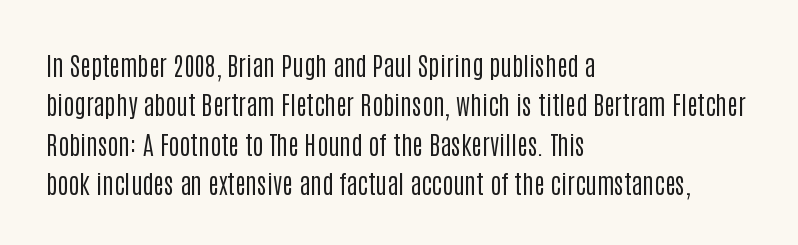
{"italic": "no", "bold": "no", "underline": "no", "align": "left", "line_spacing": "normal", "line_spacing_ratio": 1.51, "letter_spacing": "normal", "letter_spacing_em": 0.0, "glyph_px": 26}
